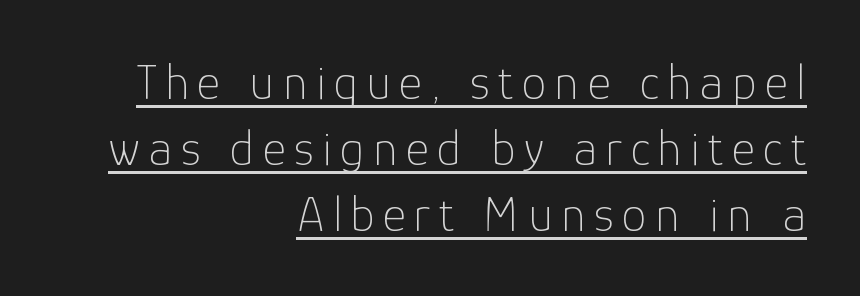
{"serif": "no", "italic": "no", "bold": "no", "weight": "thin", "width": "normal", "stroke_contrast": "low", "x_height": "medium", "monospaced": "no", "underline": "yes", "align": "right", "line_spacing": "normal", "line_spacing_ratio": 1.32, "glyph_px": 50}
